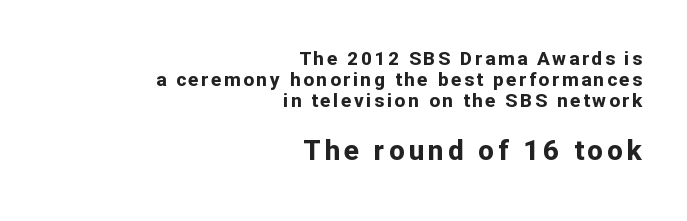
{"serif": "no", "italic": "no", "bold": "yes", "weight": "bold", "width": "normal", "stroke_contrast": "low", "x_height": "medium", "monospaced": "no", "underline": "no", "align": "right", "line_spacing": "tight", "line_spacing_ratio": 1.11, "larger_block": "second", "size_ratio": 1.47, "glyph_px": 28}
